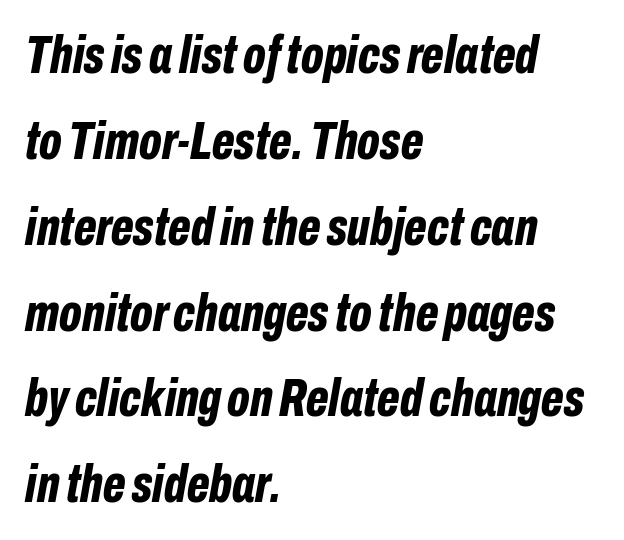
Q: Is the text bold? A: Yes.
Q: Is the text italic (slanted)? A: Yes, it leans right by about 10 degrees.
Q: Is the text underlined? A: No.
Q: How is the paragraph aligned? A: Left-aligned.
Q: Is the spacing between letters normal or unusually wide? A: Normal.
Q: Is the spacing between lines tight, normal or loose? A: Normal.
Q: Width (condensed, normal, or wide)? A: Condensed.
Q: Stroke contrast? A: Low.
Q: x-height? A: Medium.
Q: Monospaced? A: No.
